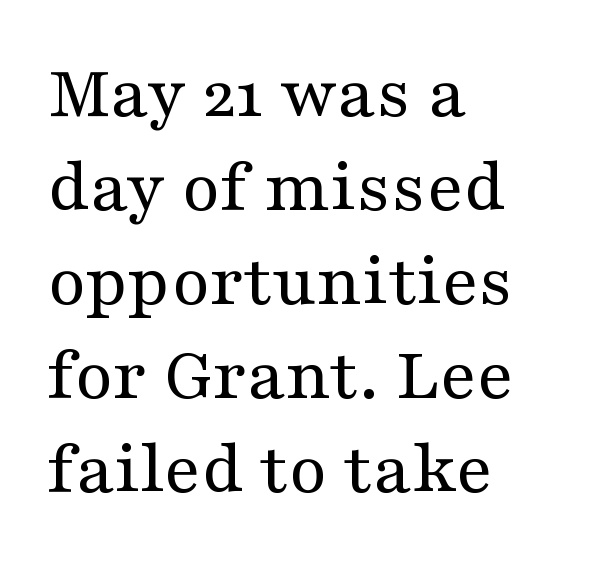
The image shows 77 px regular-weight, wide serif type, upright; set left-aligned, line spacing 1.22x, normal letter spacing, not underlined; medium stroke contrast and a medium x-height.
